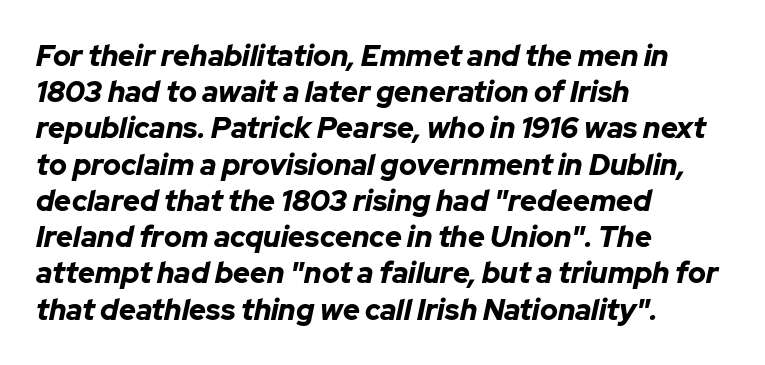
Each new line begins a customary step beneath the previous one. Nobody drew a line under any word here. A typesetter would mark this as italic. Is this a fixed-width face? No — the glyphs have proportional, varying widths.
